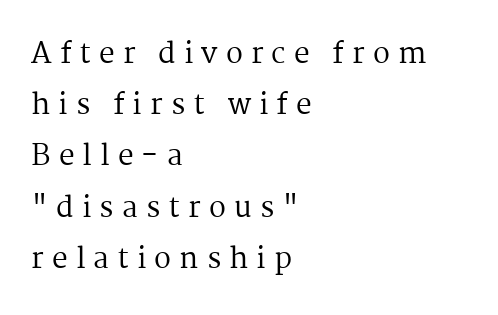
The image shows 28 px regular-weight serif type, upright; set left-aligned, line spacing 1.83x, unusually wide letter spacing (+0.29 em), not underlined; medium stroke contrast and a medium x-height.
